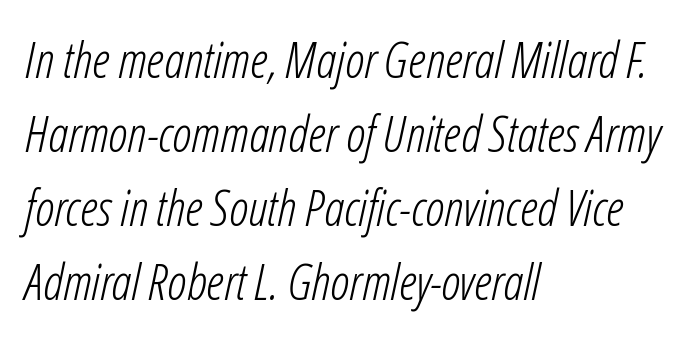
The image shows 50 px light, condensed type, italic (leaning right); set left-aligned, normal line spacing (1.48x), normal letter spacing, not underlined; low stroke contrast and a medium x-height.
